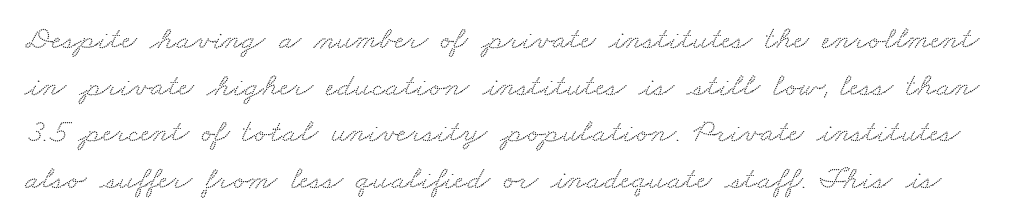
Q: Is the typeface a serif or a sans-serif typeface? A: Serif.
Q: Is the text underlined? A: No.
Q: Is the spacing between letters normal or unusually wide? A: Normal.
Q: Is the spacing between lines tight, normal or loose? A: Normal.
Q: Width (condensed, normal, or wide)? A: Wide.
Q: Stroke contrast? A: Low.
Q: x-height? A: Small.
Q: Monospaced? A: No.
